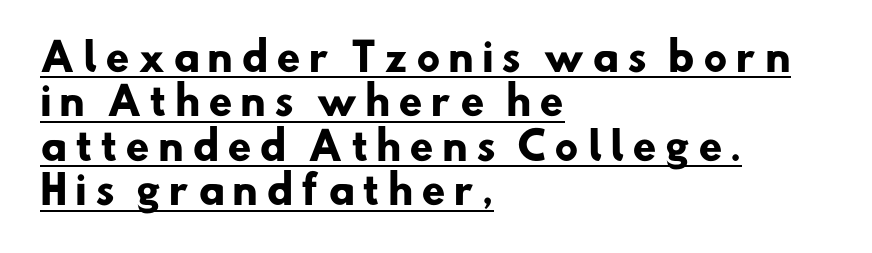
The image shows 38 px heavy sans-serif type; set left-aligned, line spacing 1.17x, unusually wide letter spacing (+0.2 em), underlined; low stroke contrast and a small x-height.
